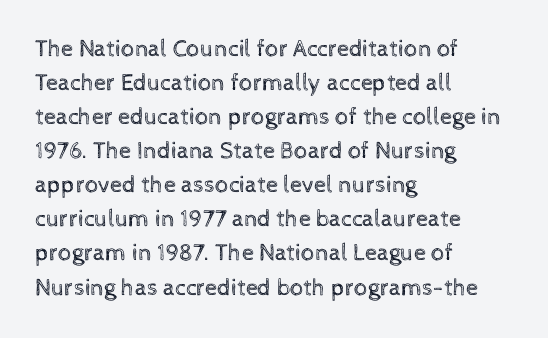
The image shows 24 px text type, upright; set left-aligned, normal line spacing (1.42x), normal letter spacing, not underlined.
